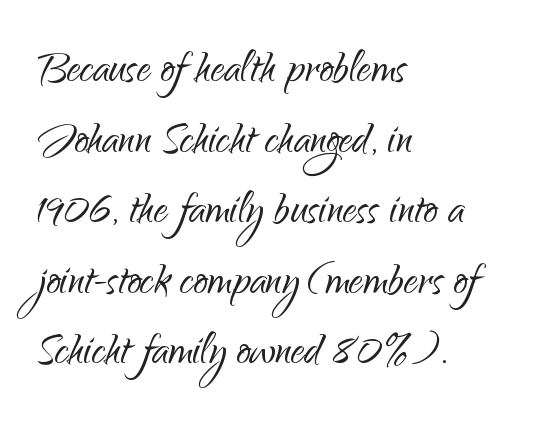
The image shows 56 px light sans-serif type; set left-aligned, normal line spacing (1.26x), normal letter spacing, not underlined; low stroke contrast and a small x-height.
